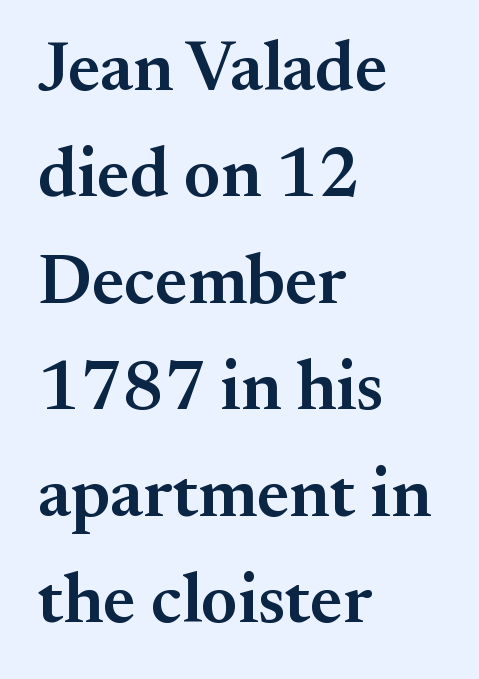
{"serif": "yes", "italic": "no", "bold": "semi", "weight": "semibold", "width": "normal", "stroke_contrast": "medium", "x_height": "small", "monospaced": "no", "underline": "no", "align": "left", "line_spacing": "normal", "line_spacing_ratio": 1.52, "letter_spacing": "normal", "letter_spacing_em": 0.0, "glyph_px": 70}
